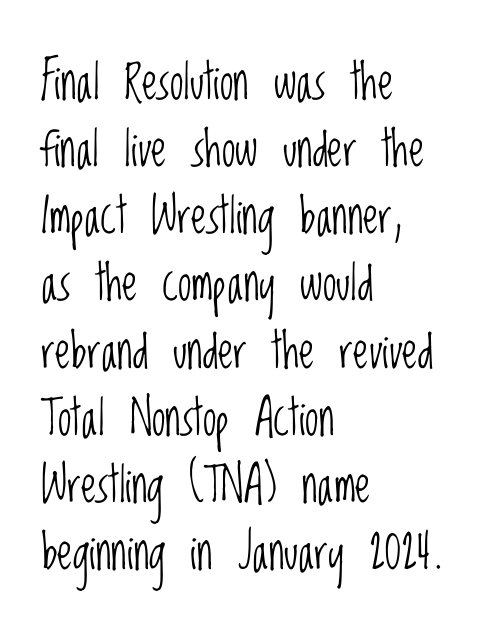
No extra ink here — the face is not bold. Does the leading feel generous? No, just average. Reading down the block, your eye returns to a fixed left position each line. Type without underlining. The face used here is rendered with its standard letterfit.
